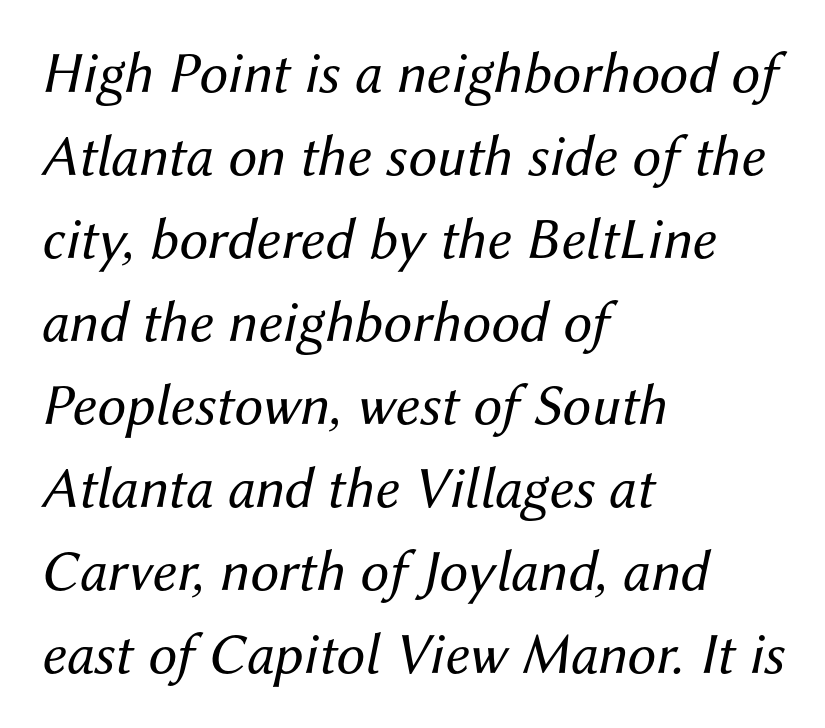
The image shows 58 px regular-weight type, italic (leaning right); set left-aligned, normal line spacing (1.43x), normal letter spacing, not underlined; medium stroke contrast and a medium x-height.
